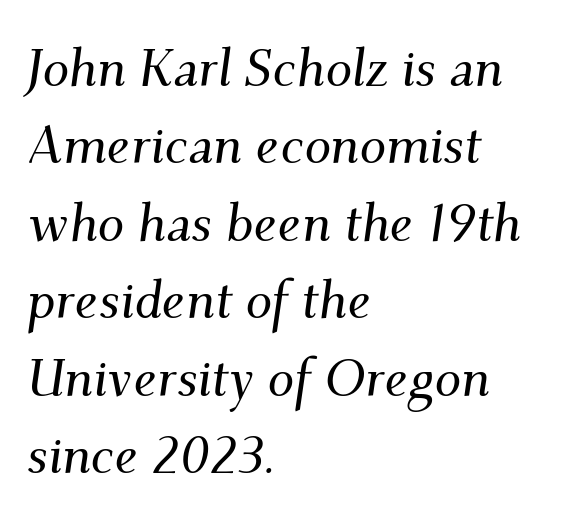
The image shows 53 px serif type, italic (leaning right); set left-aligned, normal line spacing (1.46x), normal letter spacing, not underlined; medium stroke contrast and a small x-height.
